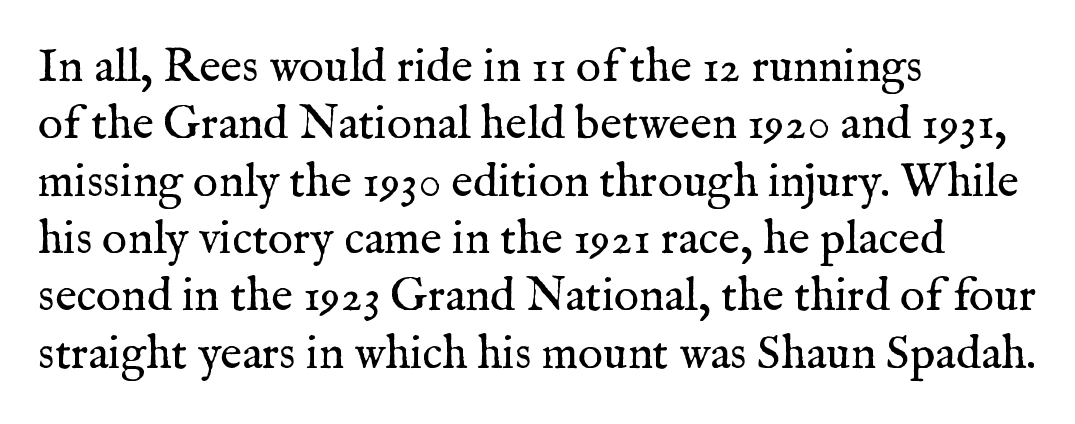
{"serif": "yes", "italic": "no", "bold": "no", "weight": "regular", "width": "normal", "stroke_contrast": "medium", "x_height": "medium", "monospaced": "no", "underline": "no", "align": "left", "line_spacing_ratio": 1.22, "letter_spacing": "normal", "letter_spacing_em": 0.0, "glyph_px": 47}
